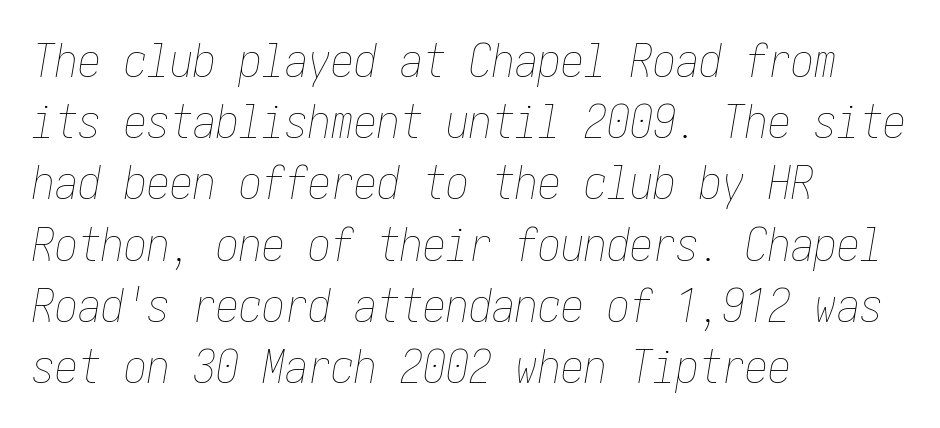
The image shows 46 px thin, condensed type, italic (leaning right); set left-aligned, normal line spacing (1.33x), normal letter spacing, not underlined; low stroke contrast and a medium x-height.
